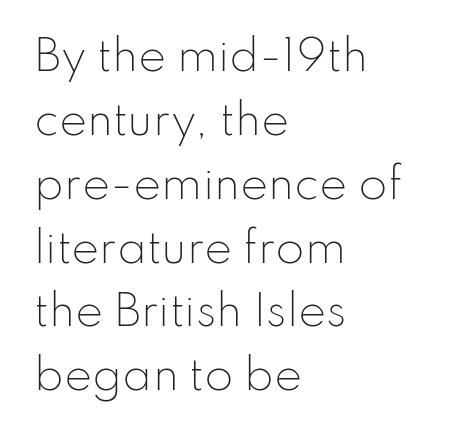
{"serif": "no", "italic": "no", "bold": "no", "weight": "light", "width": "normal", "stroke_contrast": "low", "x_height": "small", "monospaced": "no", "underline": "no", "align": "left", "line_spacing": "normal", "line_spacing_ratio": 1.52, "letter_spacing": "normal", "letter_spacing_em": 0.0, "glyph_px": 42}
